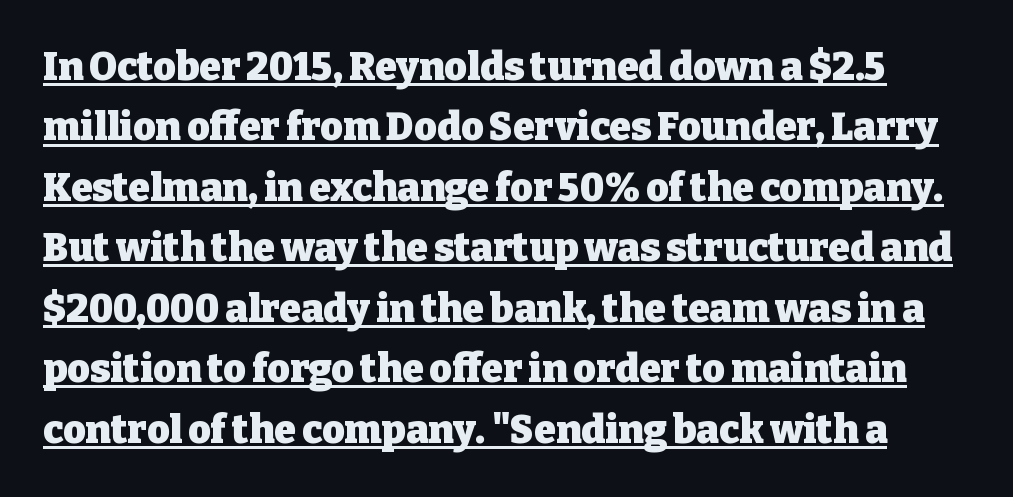
{"serif": "yes", "italic": "no", "bold": "yes", "weight": "heavy", "width": "normal", "stroke_contrast": "low", "x_height": "medium", "monospaced": "no", "underline": "yes", "line_spacing": "normal", "line_spacing_ratio": 1.55, "letter_spacing": "normal", "letter_spacing_em": 0.0, "glyph_px": 39}
